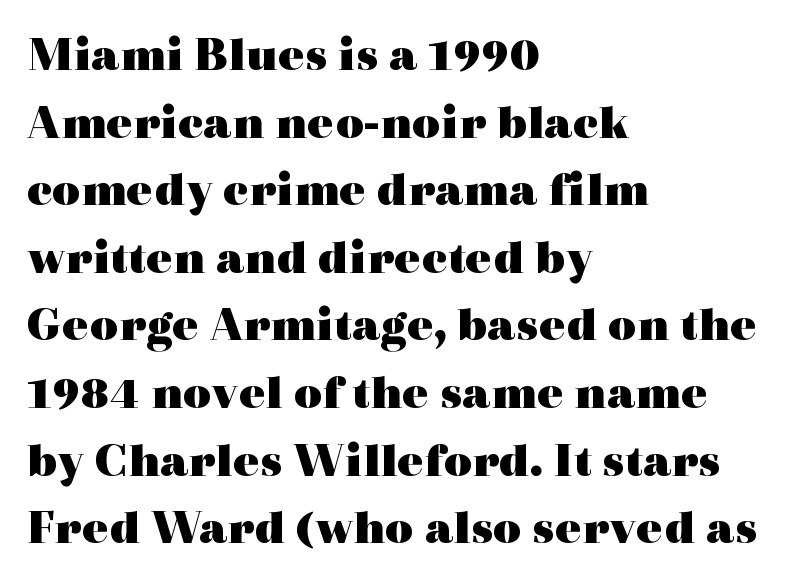
The image shows 49 px heavy, wide serif type, upright; set left-aligned, normal line spacing (1.38x), normal letter spacing, not underlined; a medium x-height.
